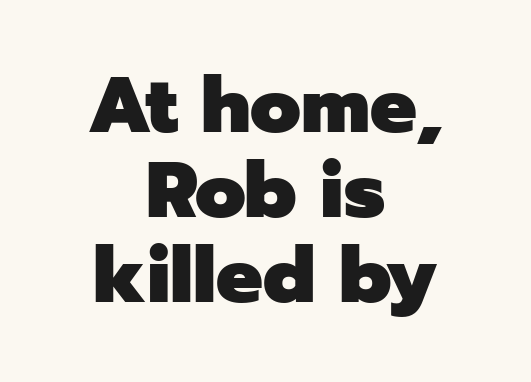
{"serif": "no", "italic": "no", "bold": "yes", "weight": "heavy", "width": "normal", "stroke_contrast": "low", "x_height": "medium", "monospaced": "no", "underline": "no", "align": "center", "line_spacing": "tight", "line_spacing_ratio": 1.09, "letter_spacing": "normal", "letter_spacing_em": 0.0, "glyph_px": 78}
